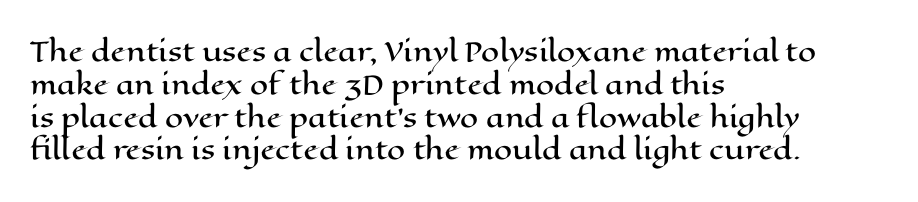
The image shows 26 px text type, upright; set left-aligned, normal line spacing (1.26x), normal letter spacing, not underlined.
